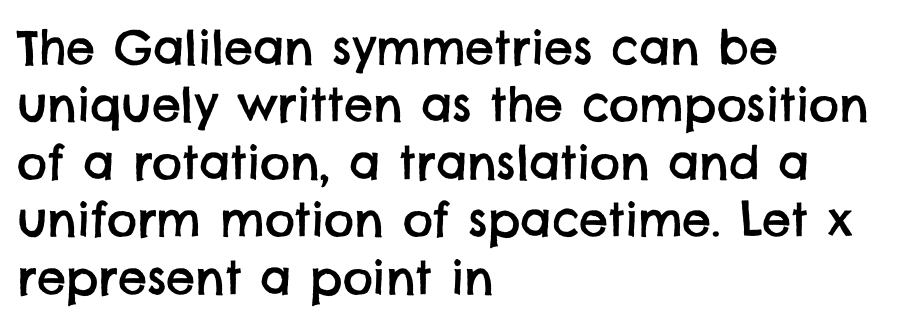
{"serif": "no", "width": "normal", "stroke_contrast": "low", "x_height": "large", "monospaced": "no", "underline": "no", "align": "left", "line_spacing": "normal", "line_spacing_ratio": 1.25, "letter_spacing": "normal", "letter_spacing_em": 0.0, "glyph_px": 46}
